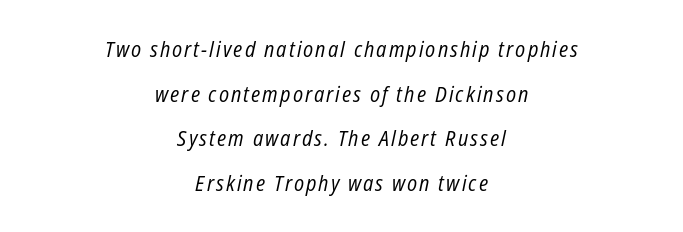
The image shows 21 px text type, italic (leaning right); set centered, loose line spacing (2.12x), not underlined.
